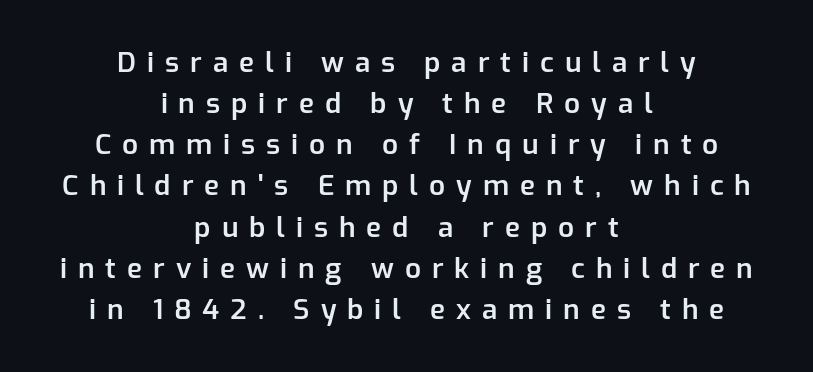
The image shows 28 px semibold sans-serif type, upright; set centered, normal line spacing (1.47x), unusually wide letter spacing (+0.39 em), not underlined; low stroke contrast and a medium x-height.
